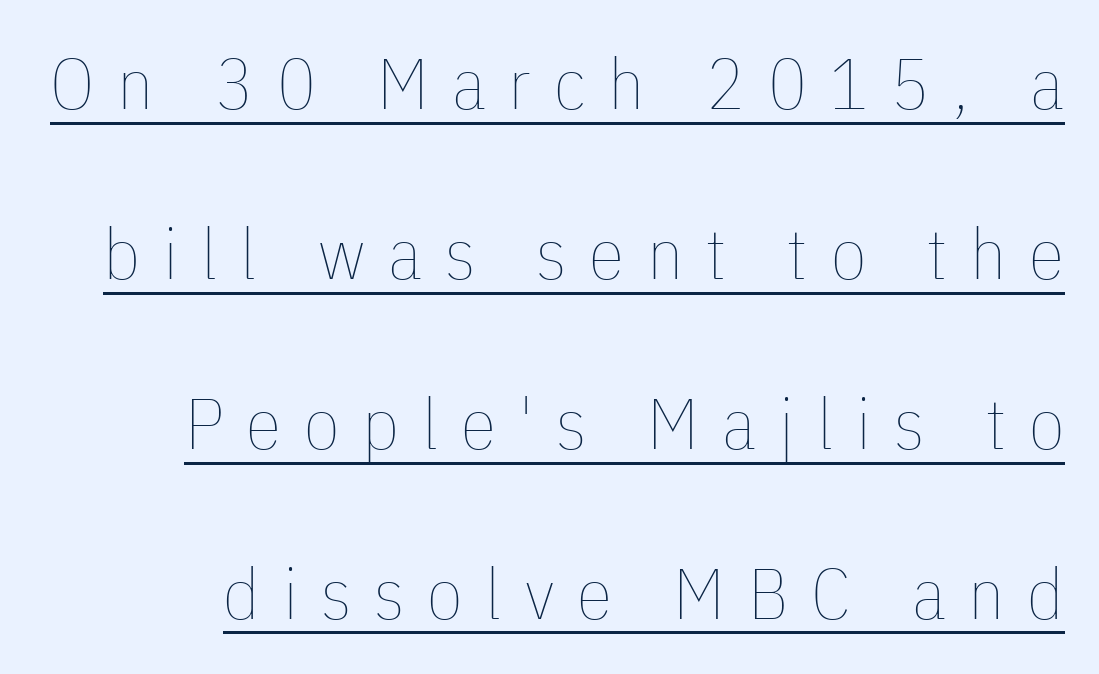
{"italic": "no", "bold": "no", "weight": "thin", "width": "condensed", "stroke_contrast": "low", "x_height": "medium", "monospaced": "no", "underline": "yes", "line_spacing": "loose", "line_spacing_ratio": 2.36, "letter_spacing": "wide", "letter_spacing_em": 0.32, "glyph_px": 72}
